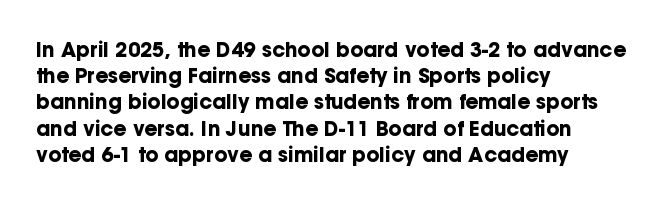
{"italic": "no", "bold": "yes", "underline": "no", "align": "left", "line_spacing": "normal", "line_spacing_ratio": 1.31, "letter_spacing": "normal", "letter_spacing_em": 0.0, "glyph_px": 20}
